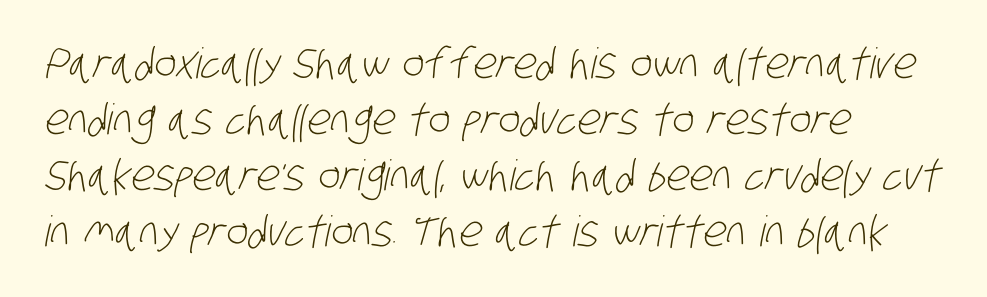
Descenders are the only things crossing below the line. This rendering uses left alignment, leaving the right contour irregular. Observe the ordinary spacing: letters are neighbours, not strangers. Spacing verdict: proportional, widths tailored to each character.
